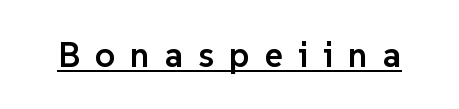
The image shows 35 px semibold sans-serif type, upright; set unusually wide letter spacing (+0.43 em), underlined; low stroke contrast and a medium x-height.
